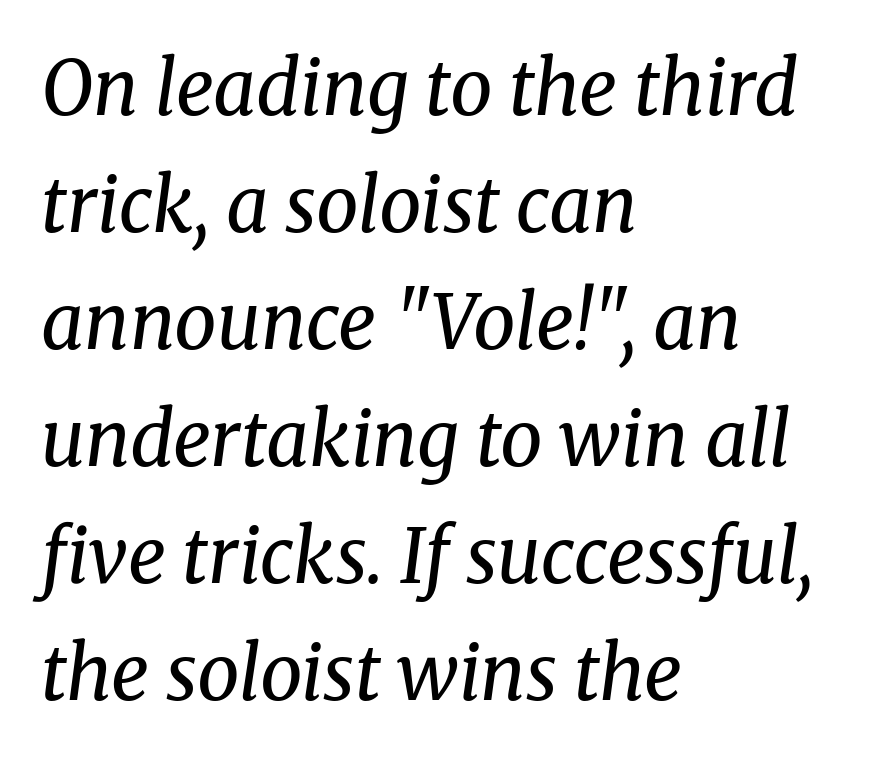
{"serif": "yes", "italic": "yes", "lean": "right", "slant_degrees": 8, "bold": "no", "weight": "regular", "width": "normal", "stroke_contrast": "medium", "x_height": "medium", "monospaced": "no", "underline": "no", "align": "left", "line_spacing": "normal", "line_spacing_ratio": 1.56, "letter_spacing": "normal", "letter_spacing_em": 0.0, "glyph_px": 75}
